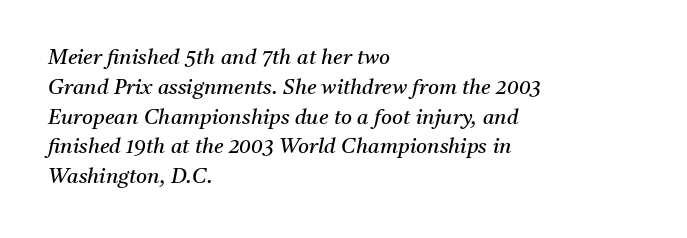
Q: Is the text bold? A: No.
Q: Is the text italic (slanted)? A: Yes, it leans right by about 11 degrees.
Q: Is the text underlined? A: No.
Q: How is the paragraph aligned? A: Left-aligned.
Q: Is the spacing between letters normal or unusually wide? A: Normal.
Q: Is the spacing between lines tight, normal or loose? A: Normal.
